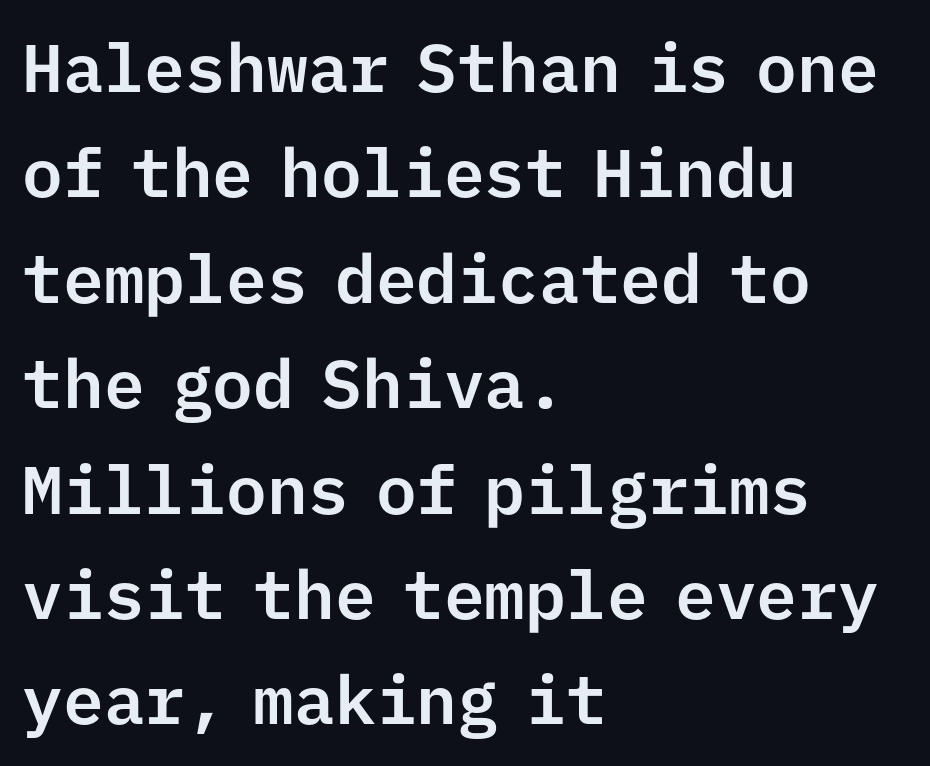
{"serif": "no", "italic": "no", "width": "normal", "stroke_contrast": "low", "x_height": "medium", "monospaced": "yes", "underline": "no", "align": "left", "line_spacing": "normal", "line_spacing_ratio": 1.55, "letter_spacing": "normal", "letter_spacing_em": 0.0, "glyph_px": 68}
